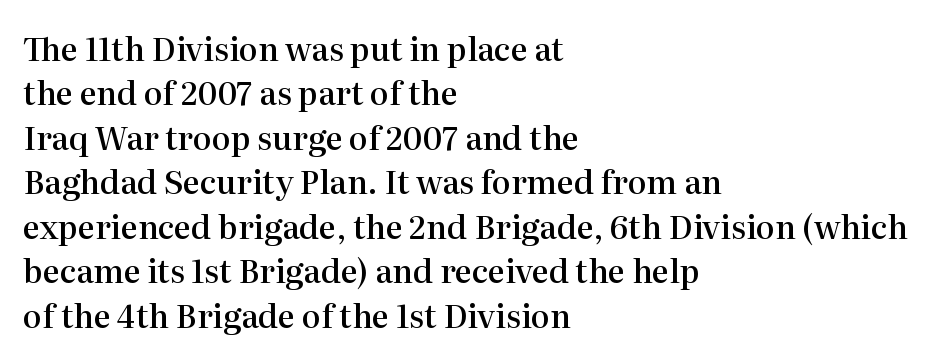
Words float on clear page, feet unadorned. Look at the tracking — it's just the regular setting, nothing added. The letters carry serifs — small finishing strokes at the ends of their stems. Weight: semibold (demi). Designer's note — italics off, roman on.
